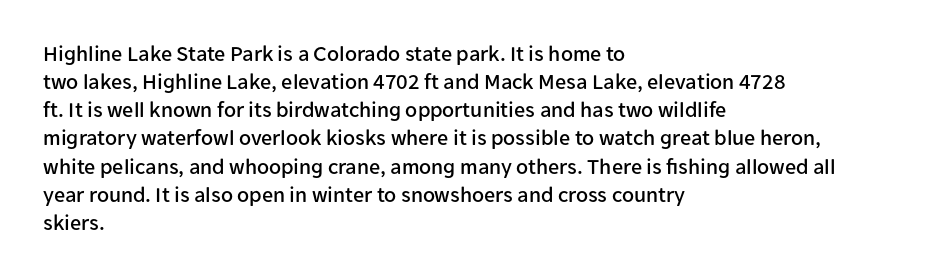
Style check: upright. Decoration check: the copy has no underline. The gaps between neighbouring characters are ordinary and unremarkable. This sample is left-justified, so line endings fall wherever the words run out. The rows are spaced the way most documents space them.
